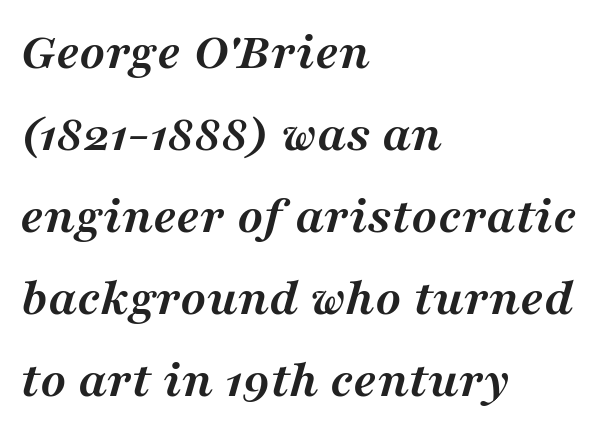
The image shows 54 px semibold serif type, italic (leaning right); set left-aligned, normal line spacing (1.52x), normal letter spacing, not underlined; medium stroke contrast and a medium x-height.
